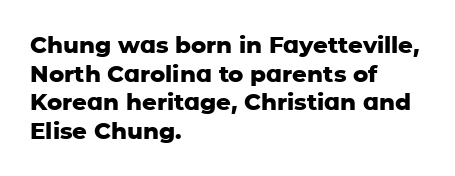
Q: Is the text bold? A: Yes.
Q: Is the text italic (slanted)? A: No, it is upright.
Q: Is the text underlined? A: No.
Q: How is the paragraph aligned? A: Left-aligned.
Q: Is the spacing between letters normal or unusually wide? A: Normal.
Q: Is the spacing between lines tight, normal or loose? A: Normal.
